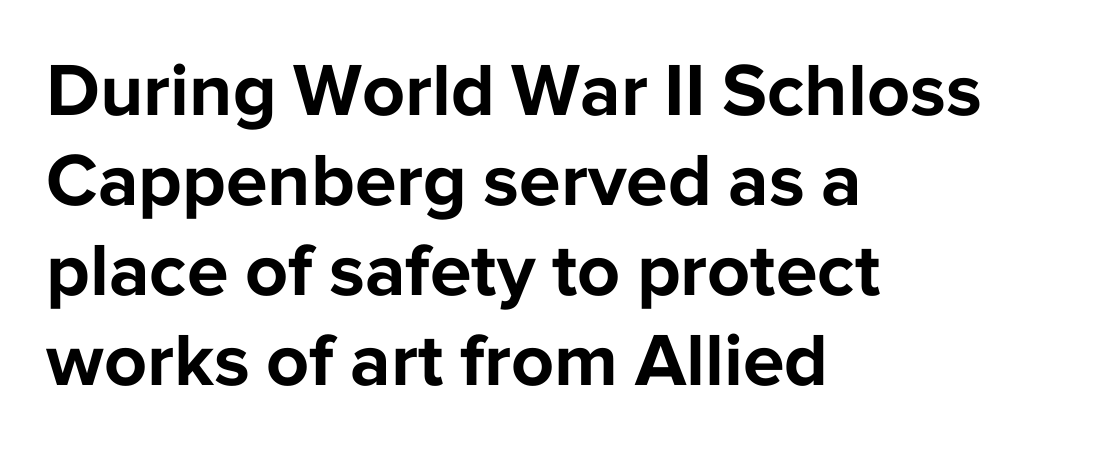
These lines keep a tight, regular rhythm from letter to letter. Nothing sits at the stroke ends, so this counts as sans-serif. The strokes are fattened all the way to bold. Italic? Not at all — the glyphs are vertical.
